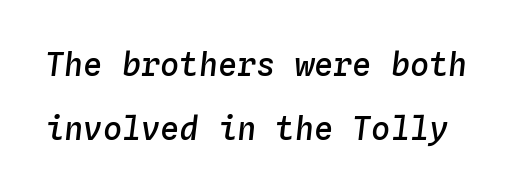
Q: Is the text bold? A: Semi-bold.
Q: Is the text italic (slanted)? A: Yes, it leans right by about 4 degrees.
Q: Is the text underlined? A: No.
Q: Is the spacing between letters normal or unusually wide? A: Normal.
Q: Is the spacing between lines tight, normal or loose? A: Loose.
Q: Width (condensed, normal, or wide)? A: Normal.
Q: Stroke contrast? A: Low.
Q: x-height? A: Medium.
Q: Monospaced? A: Yes.
